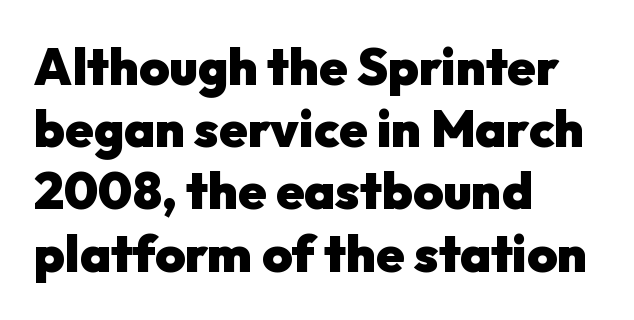
Q: Is the text bold? A: Yes.
Q: Is the text italic (slanted)? A: No, it is upright.
Q: Is the typeface a serif or a sans-serif typeface? A: Sans-serif.
Q: Is the text underlined? A: No.
Q: How is the paragraph aligned? A: Left-aligned.
Q: Is the spacing between letters normal or unusually wide? A: Normal.
Q: Width (condensed, normal, or wide)? A: Normal.
Q: Stroke contrast? A: Low.
Q: x-height? A: Medium.
Q: Monospaced? A: No.
